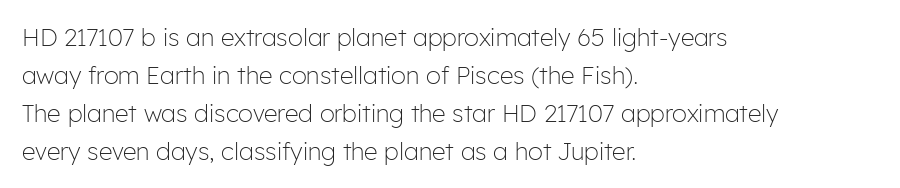
{"italic": "no", "bold": "no", "underline": "no", "align": "left", "line_spacing": "normal", "line_spacing_ratio": 1.58, "letter_spacing": "normal", "letter_spacing_em": 0.0, "glyph_px": 24}
